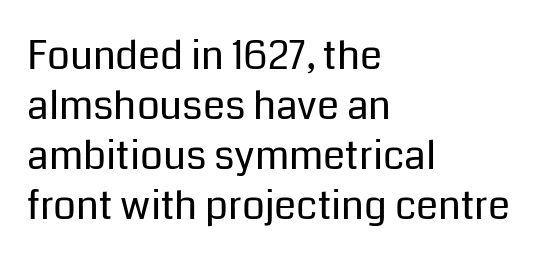
A classic flush-left, rag-right setting is used for this passage. The type is set solid horizontally, with unmodified tracking. If you drew a line through each stem, it would be perfectly vertical. This sample has the flowing, uneven cadence of proportional lettering.
